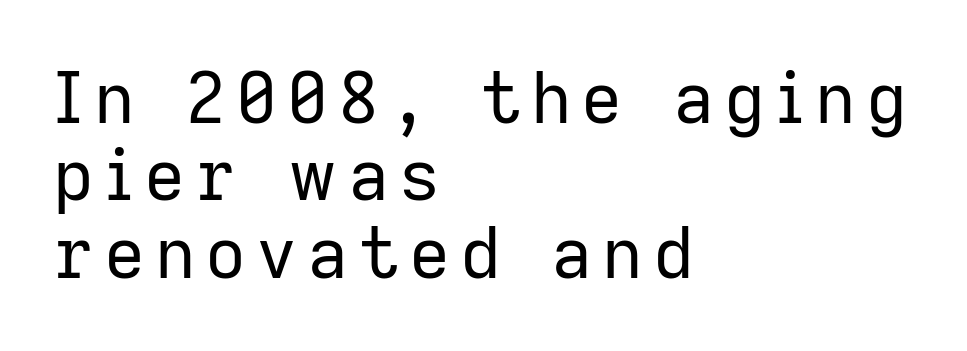
The image shows 71 px regular-weight sans-serif type, upright; set left-aligned, tight line spacing (1.09x), not underlined; low stroke contrast and a medium x-height.
